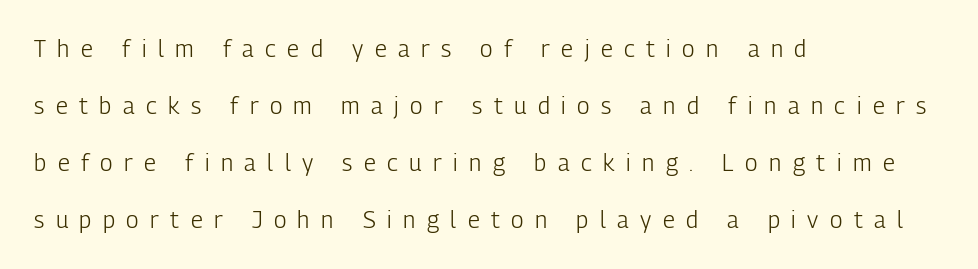
{"italic": "no", "bold": "no", "underline": "no", "align": "left", "line_spacing": "loose", "line_spacing_ratio": 2.48, "letter_spacing": "wide", "letter_spacing_em": 0.5, "glyph_px": 23}
